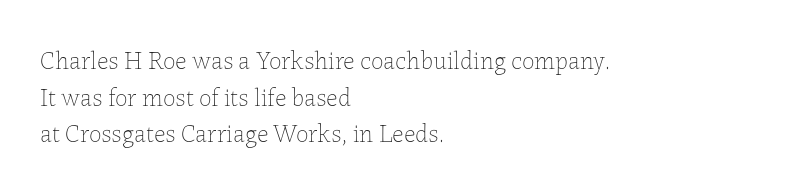
Weight: in the light-to-regular range. In CSS terms this would be text-align: left. The letters stand straight up with perfectly vertical stems. Each new line begins a customary step beneath the previous one. Characters follow at the spacing the type designer built in.
